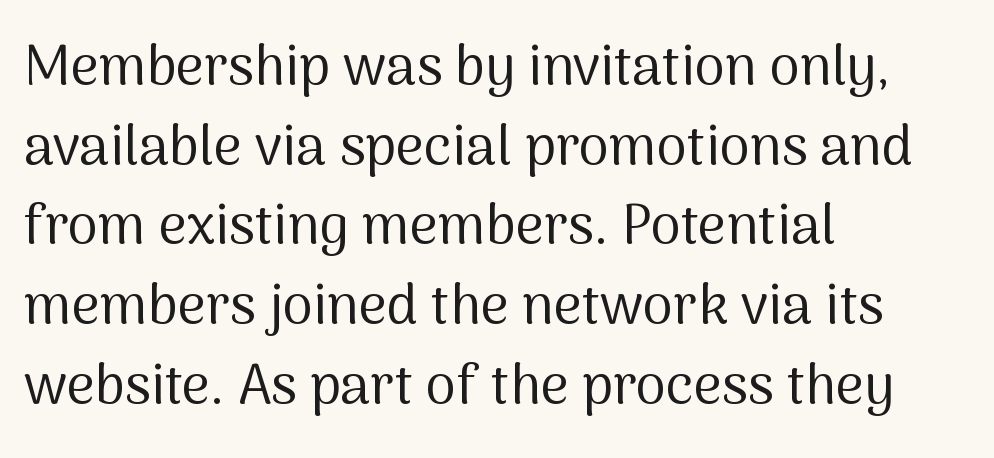
The type sits square on the baseline with zero lean. Each word holds together tightly as a unit, with standard inter-letter gaps. Normally led — the rows are evenly, conventionally spaced. The gap between lines stays unmarked. This rendering employs a face without finishing strokes, i.e., a sans-serif.
